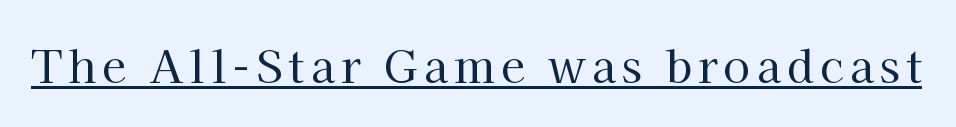
This sample uses an upright cut, with every glyph sitting square on the baseline. You could not count columns in this text — the font is proportionally spaced. Serifs: yes, visible at the terminals of the letterforms. Stem width sits at or under what a default text font uses. A typographer would call this underscored text.
